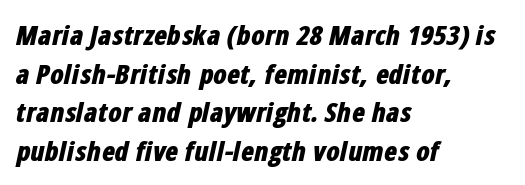
The image shows 27 px bold type, italic (leaning right); set left-aligned, normal line spacing (1.43x), normal letter spacing, not underlined.
